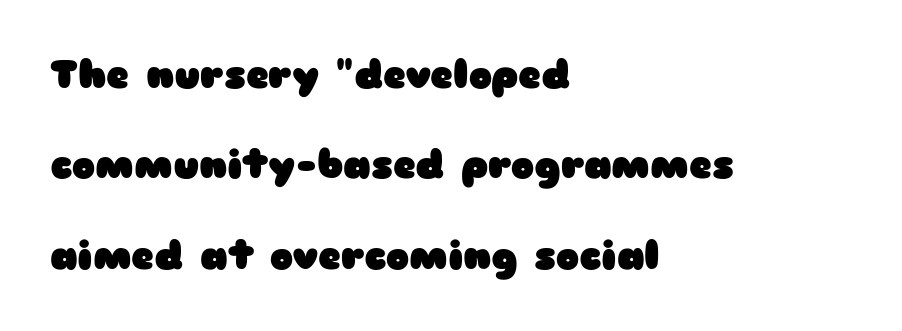
The image shows 39 px heavy, wide sans-serif type, upright; set left-aligned, loose line spacing (2.32x), normal letter spacing, not underlined; low stroke contrast and a medium x-height.
